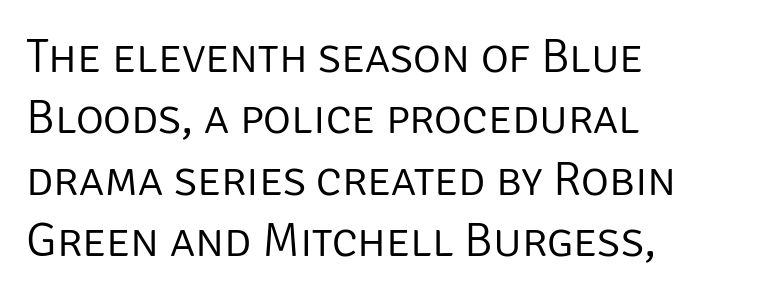
{"serif": "no", "italic": "no", "bold": "no", "weight": "light", "width": "normal", "stroke_contrast": "low", "x_height": "large", "monospaced": "no", "underline": "no", "align": "left", "line_spacing": "normal", "line_spacing_ratio": 1.28, "letter_spacing": "normal", "letter_spacing_em": 0.0, "glyph_px": 48}
